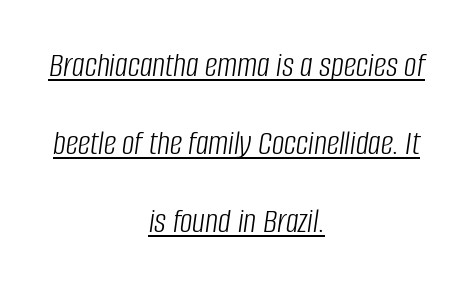
Q: Is the text bold? A: No.
Q: Is the text italic (slanted)? A: Yes, it leans right by about 8 degrees.
Q: Is the text underlined? A: Yes.
Q: How is the paragraph aligned? A: Centered.
Q: Is the spacing between letters normal or unusually wide? A: Normal.
Q: Is the spacing between lines tight, normal or loose? A: Loose.
Q: Width (condensed, normal, or wide)? A: Condensed.
Q: Stroke contrast? A: Low.
Q: x-height? A: Large.
Q: Monospaced? A: No.
